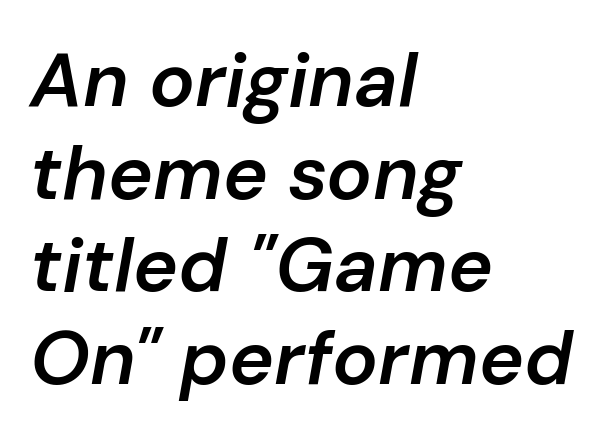
{"italic": "yes", "lean": "right", "slant_degrees": 10, "bold": "semi", "weight": "semibold", "width": "normal", "stroke_contrast": "low", "x_height": "medium", "monospaced": "no", "underline": "no", "align": "left", "line_spacing_ratio": 1.22, "letter_spacing": "normal", "letter_spacing_em": 0.0, "glyph_px": 76}
